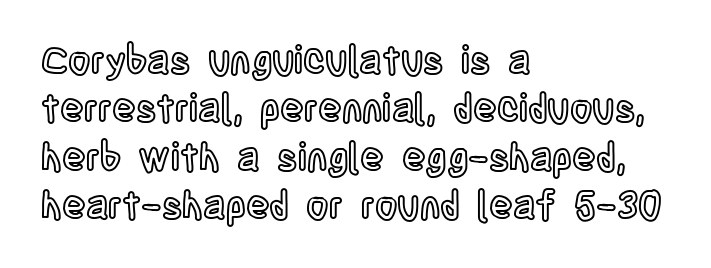
These lines are rendered in a variable-pitch font. These lines were composed using upright roman letters. The passage shown has conventional tracking throughout. Descenders hang freely into open space. Notice how the passage keeps a crisp vertical edge on the left only.
